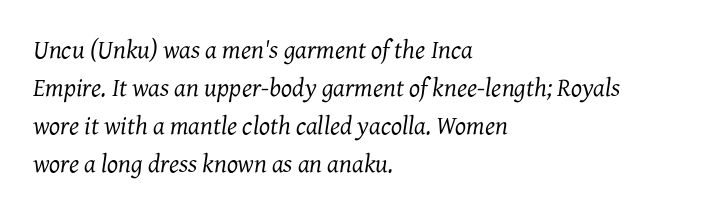
{"italic": "yes", "lean": "right", "slant_degrees": 7, "bold": "no", "underline": "no", "align": "left", "line_spacing": "normal", "line_spacing_ratio": 1.46, "letter_spacing": "normal", "letter_spacing_em": 0.0, "glyph_px": 26}
